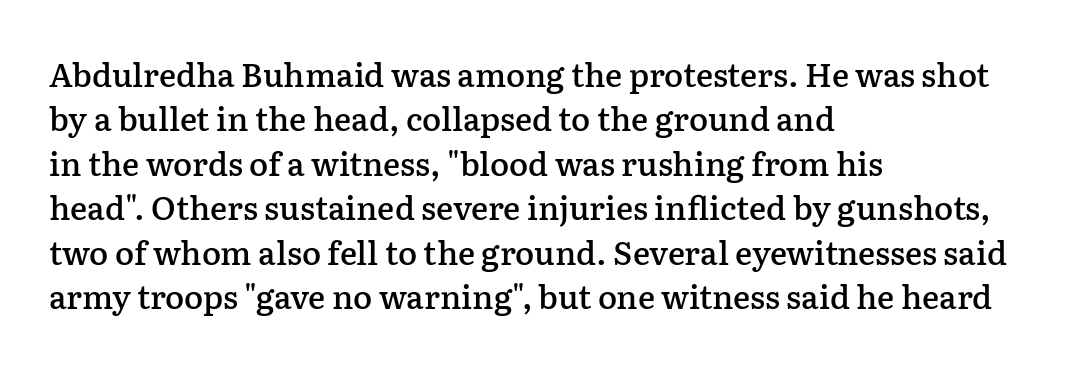
Q: Is the text bold? A: Semi-bold.
Q: Is the text italic (slanted)? A: No, it is upright.
Q: Is the typeface a serif or a sans-serif typeface? A: Serif.
Q: Is the text underlined? A: No.
Q: How is the paragraph aligned? A: Left-aligned.
Q: Is the spacing between letters normal or unusually wide? A: Normal.
Q: Is the spacing between lines tight, normal or loose? A: Normal.
Q: Width (condensed, normal, or wide)? A: Normal.
Q: Stroke contrast? A: Low.
Q: x-height? A: Medium.
Q: Monospaced? A: No.
